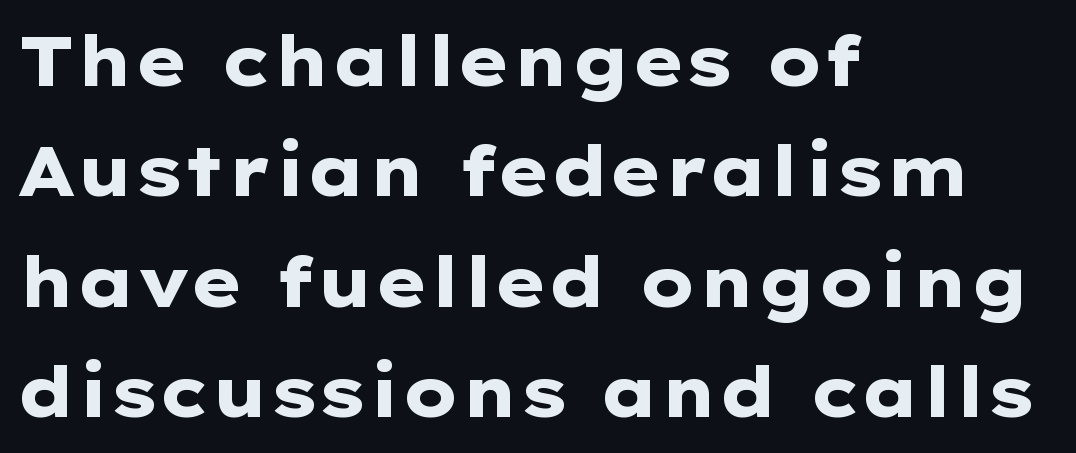
Unmarked baselines from the first word to the last. Is there any slant? The stems are plumb. Unlike a traditional serif, this face leaves its strokes unadorned. Look at the stroke-to-counter ratio: heavy, a bold. What's the leading like? Ordinary, nothing unusual.
